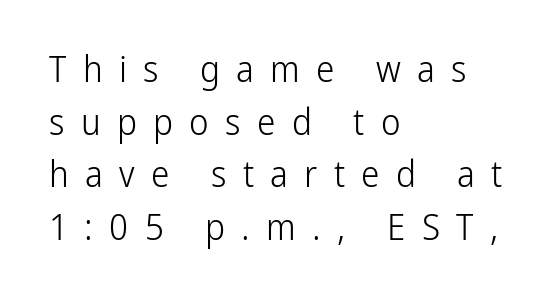
Q: Is the text bold? A: No.
Q: Is the text italic (slanted)? A: No, it is upright.
Q: Is the typeface a serif or a sans-serif typeface? A: Sans-serif.
Q: Is the text underlined? A: No.
Q: How is the paragraph aligned? A: Left-aligned.
Q: Is the spacing between letters normal or unusually wide? A: Unusually wide.
Q: Is the spacing between lines tight, normal or loose? A: Normal.
Q: Width (condensed, normal, or wide)? A: Condensed.
Q: Stroke contrast? A: Low.
Q: x-height? A: Medium.
Q: Monospaced? A: No.
